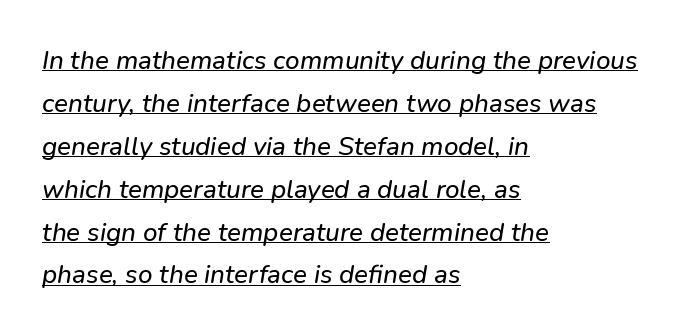
The image shows 26 px text type, italic (leaning right); set left-aligned, normal line spacing (1.65x), normal letter spacing, underlined.
